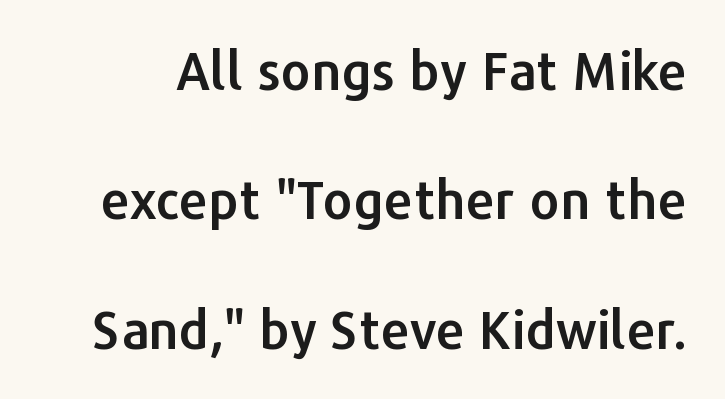
Descender tails drop into unmarked territory. Between one letter and the next there's only the usual sliver of space. This sample uses a sans-serif face. The face used here is proportionally spaced, like ordinary book or web type. A typesetter would mark this as roman, not italic.
